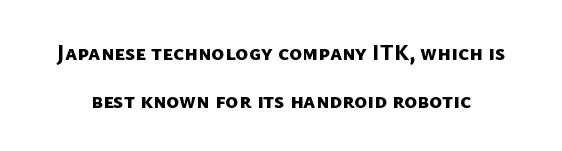
Q: Is the text bold? A: Yes.
Q: Is the text underlined? A: No.
Q: Is the spacing between letters normal or unusually wide? A: Normal.
Q: Is the spacing between lines tight, normal or loose? A: Loose.
